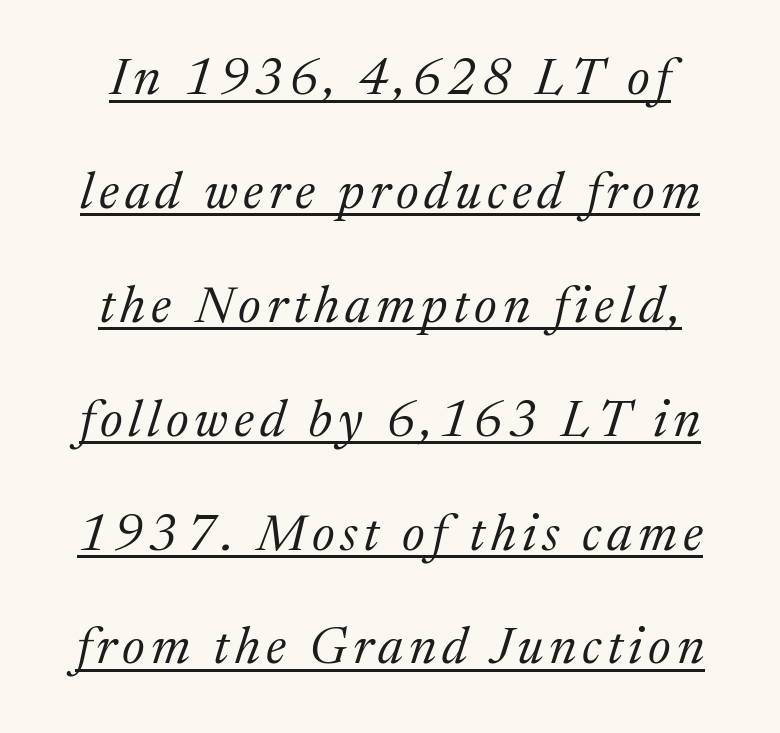
The leading is generous, giving the passage an open texture. The string is rendered with underlining switched on. Regarding serifs, this sample has them. Note the varied advance widths — an 'i' is clearly narrower than an 'm'. Rendered with sloped, italic letterforms. Stems here are at most as thick as an everyday book face.
